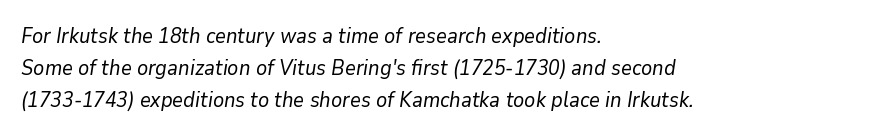
Q: Is the text bold? A: No.
Q: Is the text italic (slanted)? A: Yes, it leans right by about 9 degrees.
Q: Is the text underlined? A: No.
Q: How is the paragraph aligned? A: Left-aligned.
Q: Is the spacing between letters normal or unusually wide? A: Normal.
Q: Is the spacing between lines tight, normal or loose? A: Normal.
